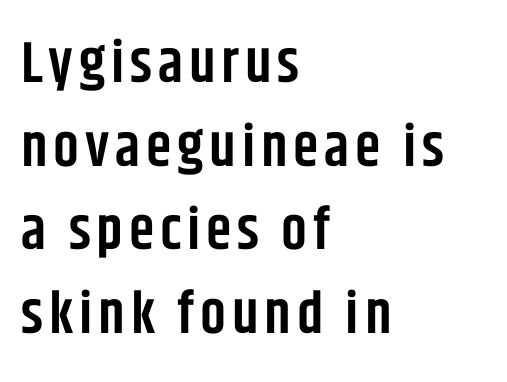
Q: Is the text bold? A: Semi-bold.
Q: Is the text italic (slanted)? A: No, it is upright.
Q: Is the typeface a serif or a sans-serif typeface? A: Sans-serif.
Q: Is the text underlined? A: No.
Q: How is the paragraph aligned? A: Left-aligned.
Q: Is the spacing between lines tight, normal or loose? A: Normal.
Q: Width (condensed, normal, or wide)? A: Condensed.
Q: Stroke contrast? A: Low.
Q: x-height? A: Large.
Q: Monospaced? A: No.
